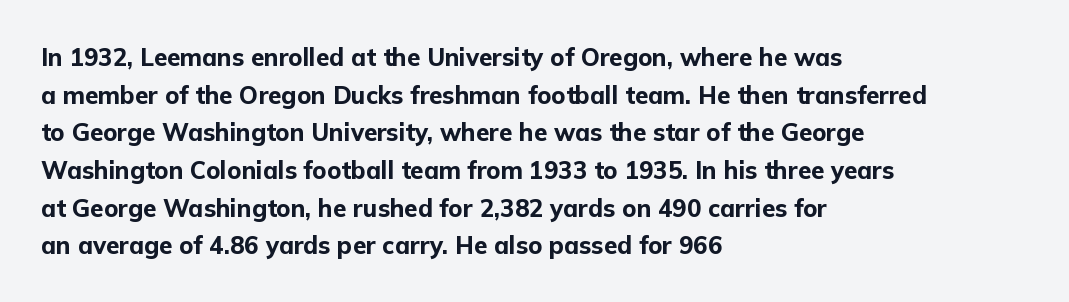
Heavy, bold letterforms. Quick note: underline off. The space between consecutive lines is moderate. This is roman type, the default non-slanted kind. The compositor pushed each line to the left boundary.
